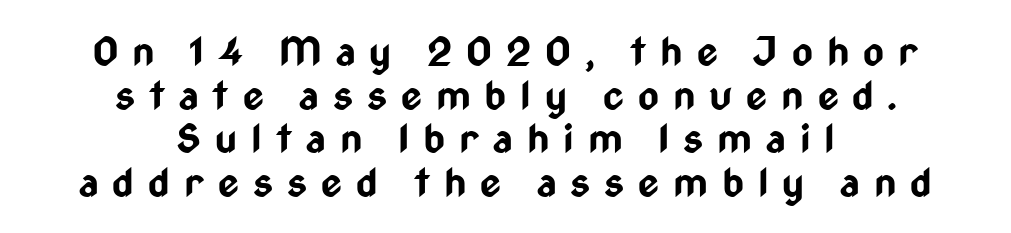
The paragraph shown floats in the horizontal middle. The tracking jumps out immediately: characters are airy and widely separated. The passage shown is not underscored anywhere. Upright lettering throughout. Students, observe: this is what under-led, compact text looks like. You could not count columns in this text — the font is proportionally spaced.
